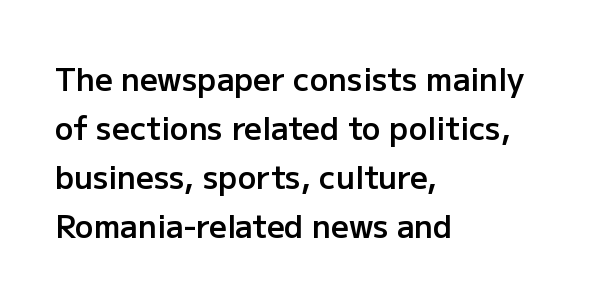
{"serif": "no", "italic": "no", "bold": "semi", "weight": "semibold", "width": "normal", "stroke_contrast": "low", "x_height": "medium", "monospaced": "no", "underline": "no", "align": "left", "line_spacing": "normal", "line_spacing_ratio": 1.58, "letter_spacing": "normal", "letter_spacing_em": 0.0, "glyph_px": 31}
